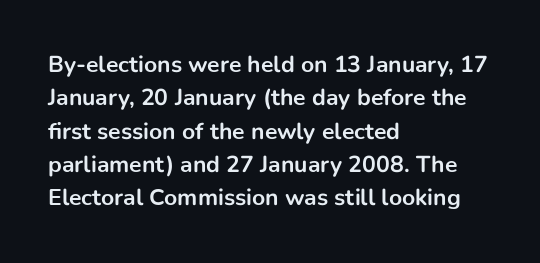
{"italic": "no", "bold": "yes", "underline": "no", "align": "left", "line_spacing": "normal", "line_spacing_ratio": 1.45, "letter_spacing": "normal", "letter_spacing_em": 0.0, "glyph_px": 23}
